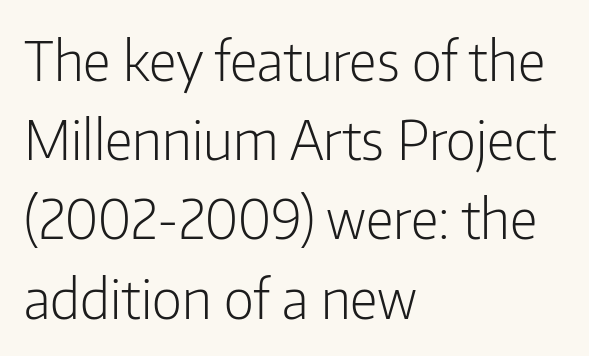
The image shows 55 px light, condensed sans-serif type, upright; set left-aligned, normal line spacing (1.44x), normal letter spacing, not underlined; low stroke contrast and a medium x-height.
